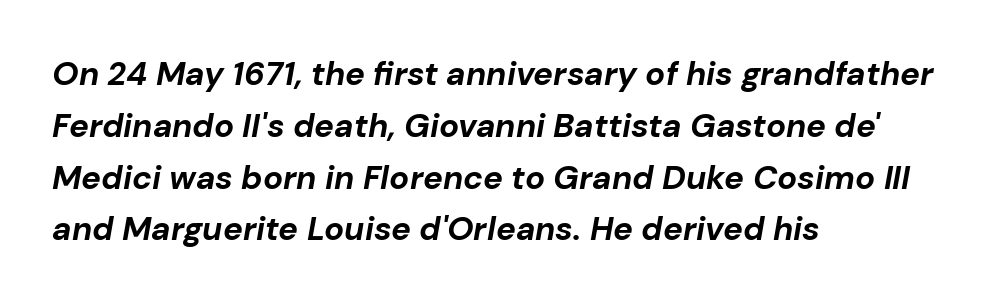
{"italic": "yes", "lean": "right", "slant_degrees": 10, "bold": "yes", "weight": "bold", "width": "normal", "stroke_contrast": "low", "x_height": "medium", "monospaced": "no", "underline": "no", "align": "left", "line_spacing": "normal", "line_spacing_ratio": 1.57, "letter_spacing": "normal", "letter_spacing_em": 0.0, "glyph_px": 33}
